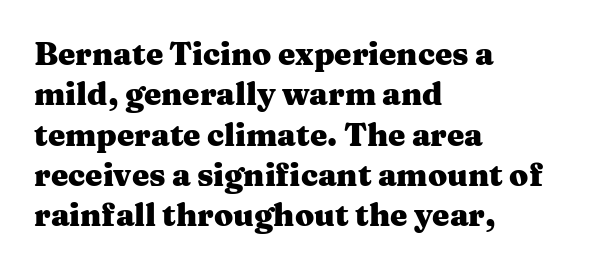
{"serif": "yes", "italic": "no", "bold": "yes", "weight": "heavy", "width": "wide", "stroke_contrast": "medium", "x_height": "medium", "monospaced": "no", "underline": "no", "align": "left", "line_spacing": "normal", "line_spacing_ratio": 1.3, "letter_spacing": "normal", "letter_spacing_em": 0.0, "glyph_px": 31}
